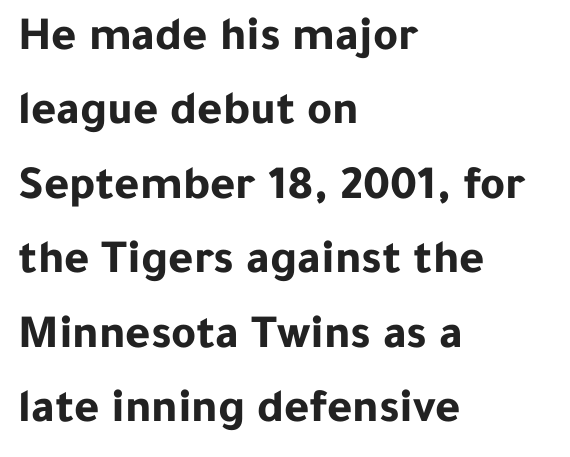
{"serif": "no", "italic": "no", "bold": "yes", "weight": "bold", "width": "normal", "stroke_contrast": "low", "x_height": "medium", "monospaced": "no", "underline": "no", "align": "left", "line_spacing": "normal", "line_spacing_ratio": 1.55, "letter_spacing": "normal", "letter_spacing_em": 0.0, "glyph_px": 48}
